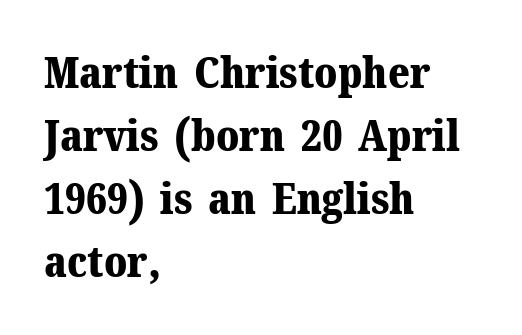
Q: Is the text bold? A: Yes.
Q: Is the text italic (slanted)? A: No, it is upright.
Q: Is the typeface a serif or a sans-serif typeface? A: Serif.
Q: Is the text underlined? A: No.
Q: How is the paragraph aligned? A: Left-aligned.
Q: Is the spacing between letters normal or unusually wide? A: Normal.
Q: Is the spacing between lines tight, normal or loose? A: Normal.
Q: Width (condensed, normal, or wide)? A: Normal.
Q: Stroke contrast? A: Medium.
Q: x-height? A: Medium.
Q: Monospaced? A: No.
